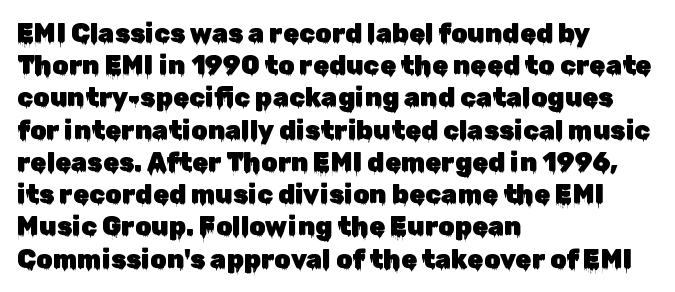
Q: Is the text italic (slanted)? A: No, it is upright.
Q: Is the text underlined? A: No.
Q: How is the paragraph aligned? A: Left-aligned.
Q: Is the spacing between letters normal or unusually wide? A: Normal.
